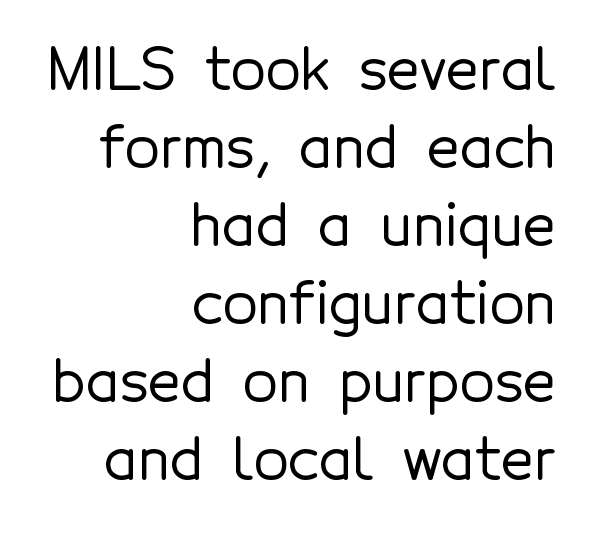
The typesetter chose a ragged-left arrangement here. The rendering keeps characters at their native spacing. The face used here is proportionally spaced, like ordinary book or web type. Every stem runs plumb, perpendicular to the baseline. Observe the absence of serifs on each vertical stroke in this sample. The block of text has a typical density, with ordinary space between rows.
